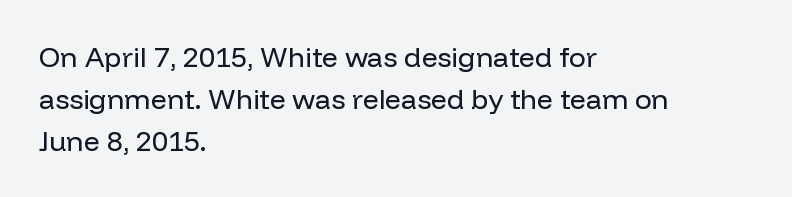
The horizontal fit of the characters is conventional and even. Unlike a traditional serif, this face leaves its strokes unadorned. You could not count columns in this text — the font is proportionally spaced. Italic? Not at all — the glyphs are vertical. The face looks like a standard text weight, possibly lighter.
